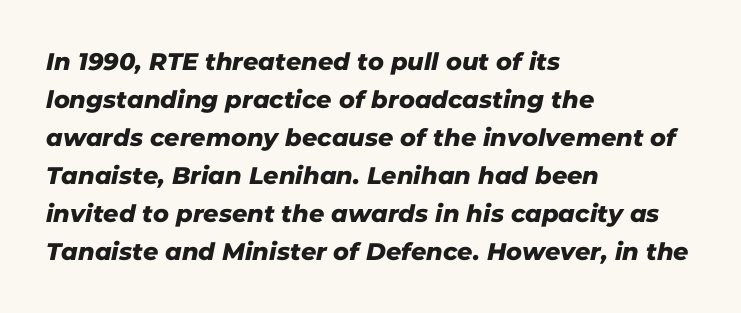
The image shows 24 px text type; set left-aligned, normal line spacing (1.58x), normal letter spacing, not underlined.
